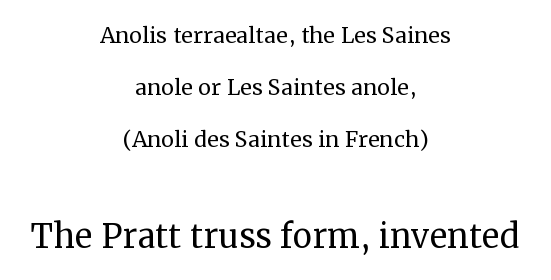
The image shows 44 px regular-weight serif type, upright; set centered, line spacing 1.8x, normal letter spacing, not underlined; the second (bottom) block is 1.52x larger; medium stroke contrast and a medium x-height.
